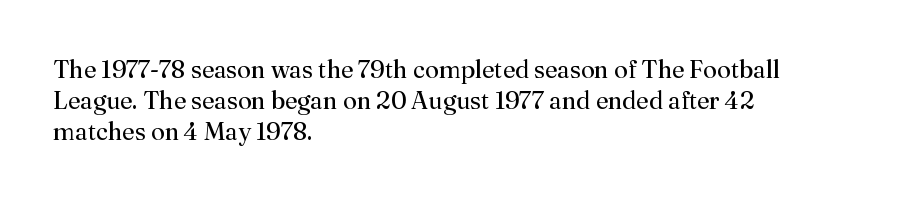
A light-to-regular cut is what we see here. Clear beneath every line of the passage. Vertical strokes here are truly vertical. The passage shown has conventional tracking throughout. Leftover space on each line is placed entirely after the last word.
